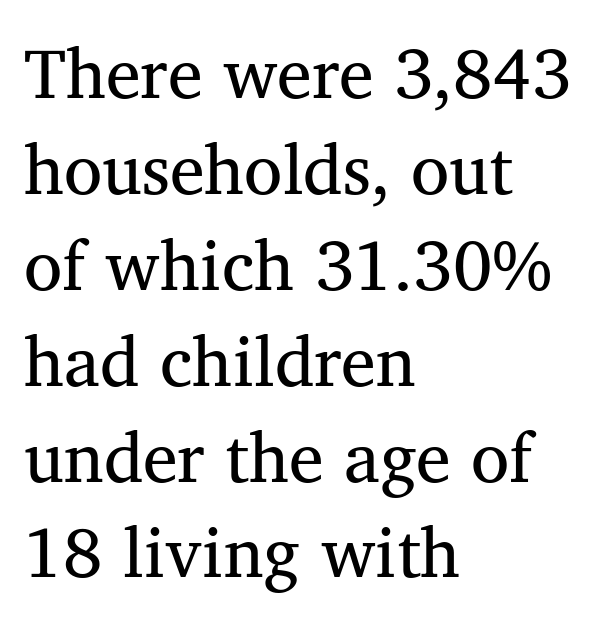
Reading down the column, the eye jumps a familiar distance to each next line. Do the letters lean? They stand straight. The passage shown is typed in a proportional face where columns would drift. Reading down the block, your eye returns to a fixed left position each line.
